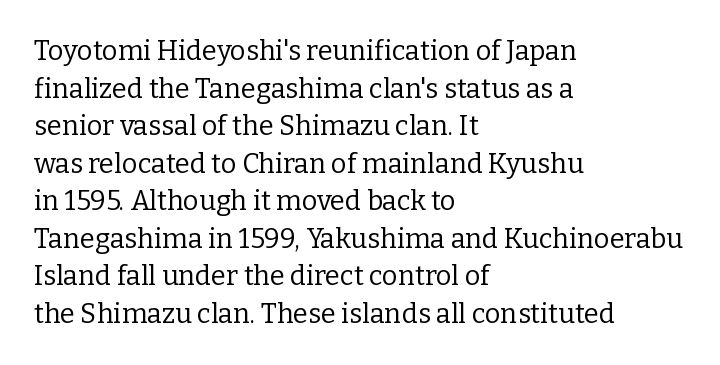
Notice how the stems are strictly vertical — no italics here. A bare baseline throughout the passage. Inter-character spacing is left at the font's built-in metrics. Vertical spacing — default. The ragged edge is on the right, which tells us the setting is flush left. The font sits on the lighter half of the weight spectrum, regular included.
